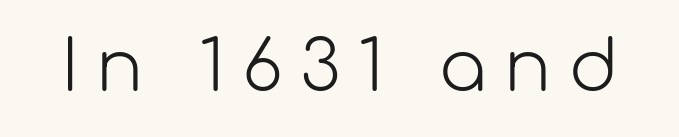
Q: Is the text bold? A: No.
Q: Is the text italic (slanted)? A: No, it is upright.
Q: Is the typeface a serif or a sans-serif typeface? A: Sans-serif.
Q: Is the text underlined? A: No.
Q: Is the spacing between letters normal or unusually wide? A: Unusually wide.
Q: Width (condensed, normal, or wide)? A: Normal.
Q: Stroke contrast? A: Low.
Q: x-height? A: Medium.
Q: Monospaced? A: No.
